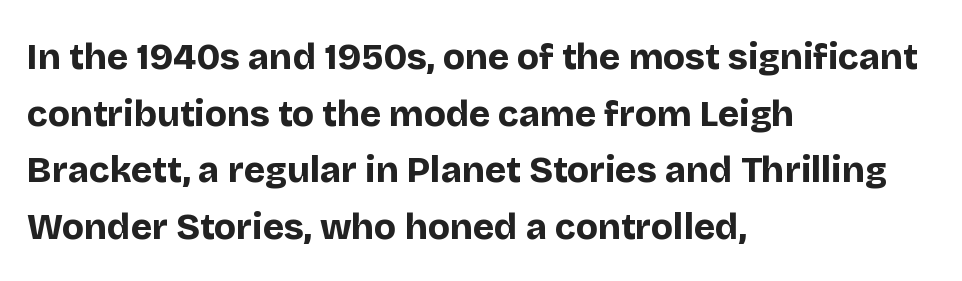
{"serif": "no", "italic": "no", "bold": "yes", "weight": "bold", "width": "normal", "stroke_contrast": "low", "x_height": "large", "monospaced": "no", "underline": "no", "align": "left", "line_spacing": "normal", "line_spacing_ratio": 1.57, "letter_spacing": "normal", "letter_spacing_em": 0.0, "glyph_px": 36}
